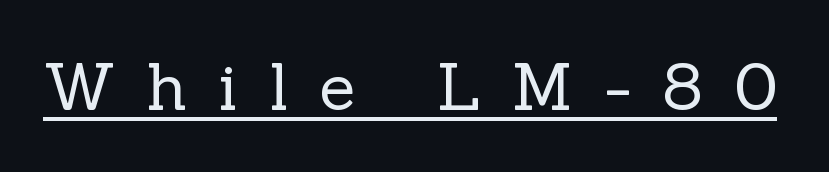
Q: Is the text bold? A: No.
Q: Is the text italic (slanted)? A: No, it is upright.
Q: Is the typeface a serif or a sans-serif typeface? A: Serif.
Q: Is the text underlined? A: Yes.
Q: Is the spacing between letters normal or unusually wide? A: Unusually wide.
Q: Width (condensed, normal, or wide)? A: Normal.
Q: x-height? A: Medium.
Q: Monospaced? A: No.
